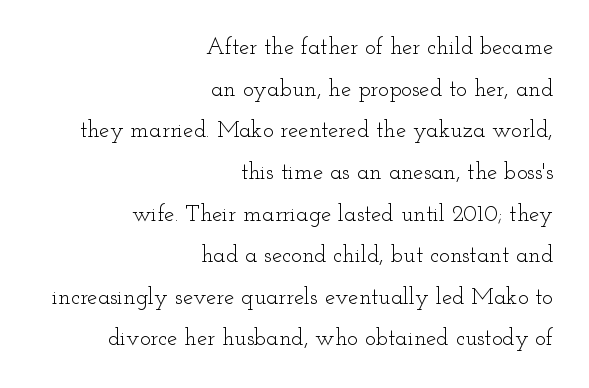
The image shows 23 px text type, upright; set right-aligned, line spacing 1.81x, normal letter spacing, not underlined.
